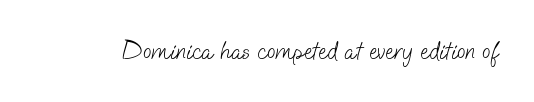
Ink coverage per letter is moderate at most. Check the space under the baseline: it is left empty. Nobody touched the tracking dial on this one.
